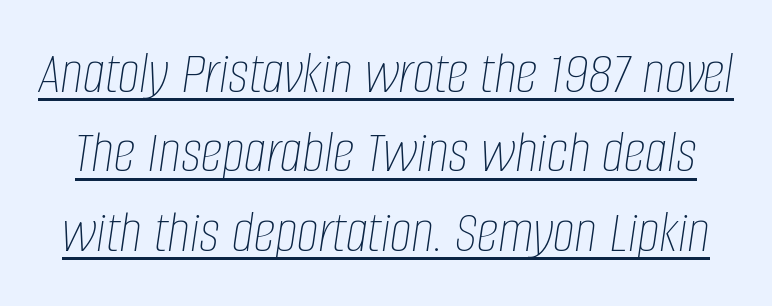
A typesetter would call this zero additional tracking. Vertical spacing — default. A quiet, ordinary-to-light weight characterises the typeface. Slant detected: the letters are inclined. A rule runs beneath these lines of type.
